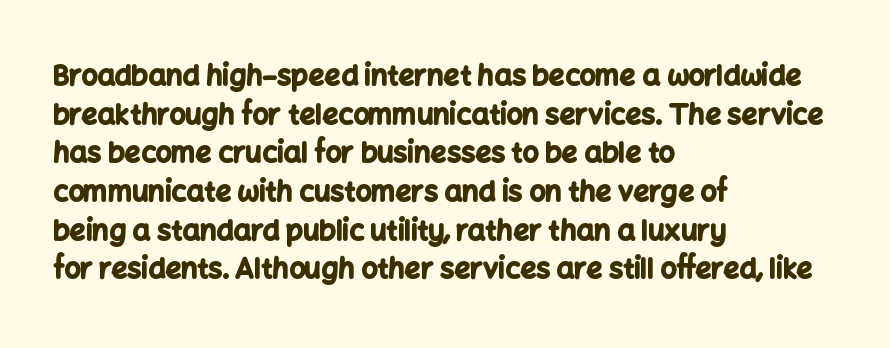
{"serif": "no", "italic": "no", "bold": "yes", "weight": "bold", "width": "normal", "stroke_contrast": "low", "x_height": "medium", "monospaced": "no", "underline": "no", "align": "left", "line_spacing": "normal", "line_spacing_ratio": 1.38, "letter_spacing": "normal", "letter_spacing_em": 0.0, "glyph_px": 28}
